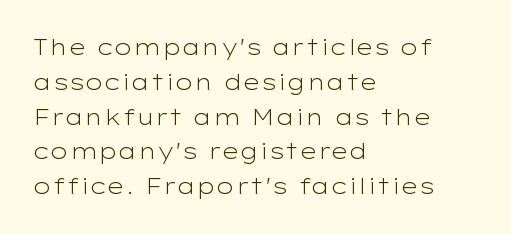
Q: Is the text bold? A: No.
Q: Is the text italic (slanted)? A: No, it is upright.
Q: Is the text underlined? A: No.
Q: How is the paragraph aligned? A: Left-aligned.
Q: Is the spacing between letters normal or unusually wide? A: Normal.
Q: Is the spacing between lines tight, normal or loose? A: Normal.
